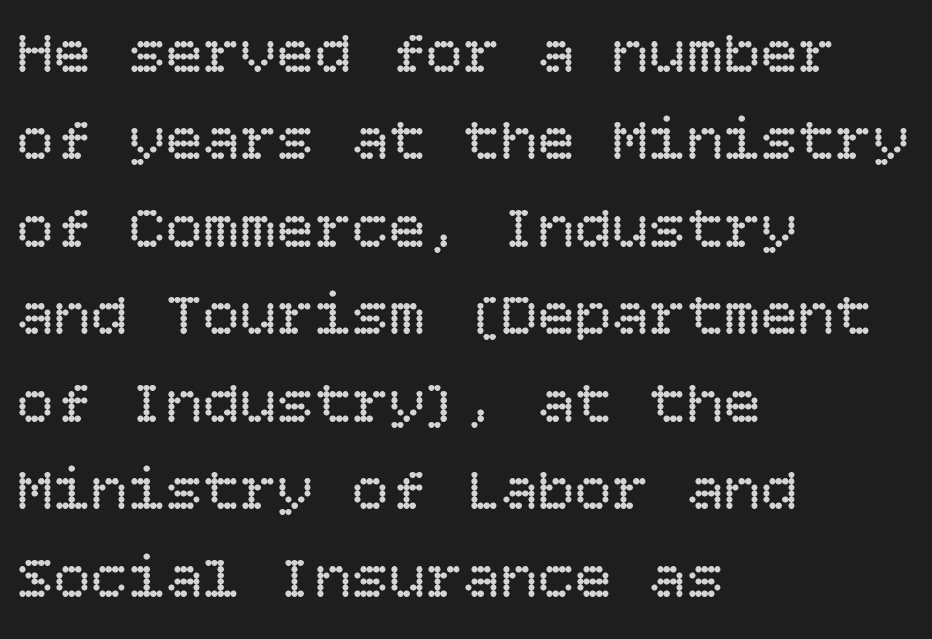
The image shows 62 px regular-weight type, upright; set left-aligned, normal line spacing (1.41x), normal letter spacing, not underlined; low stroke contrast and a large x-height.
